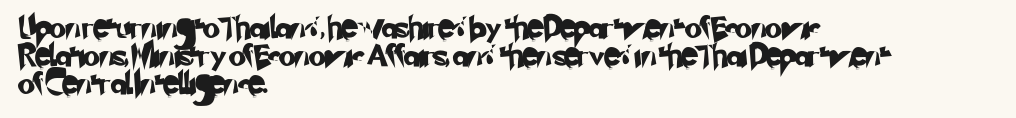
Q: Is the text underlined? A: No.
Q: How is the paragraph aligned? A: Left-aligned.
Q: Is the spacing between letters normal or unusually wide? A: Normal.
Q: Is the spacing between lines tight, normal or loose? A: Normal.
